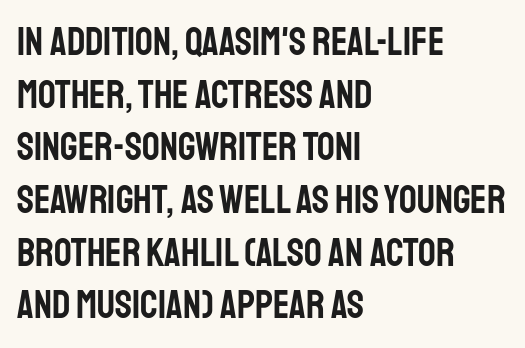
The image shows 39 px condensed sans-serif type, upright; set left-aligned, normal line spacing (1.35x), normal letter spacing, not underlined; low stroke contrast and a large x-height.
